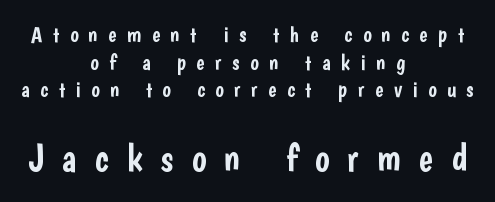
The image shows 38 px condensed sans-serif type, upright; set centered, normal line spacing (1.26x), unusually wide letter spacing (+0.48 em), not underlined; the second (bottom) block is 1.73x larger; low stroke contrast and a medium x-height.
